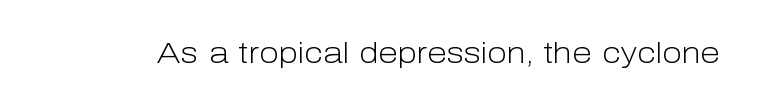
{"serif": "no", "italic": "no", "bold": "no", "weight": "light", "width": "normal", "stroke_contrast": "low", "x_height": "medium", "monospaced": "no", "underline": "no", "letter_spacing": "normal", "letter_spacing_em": 0.0, "glyph_px": 29}
